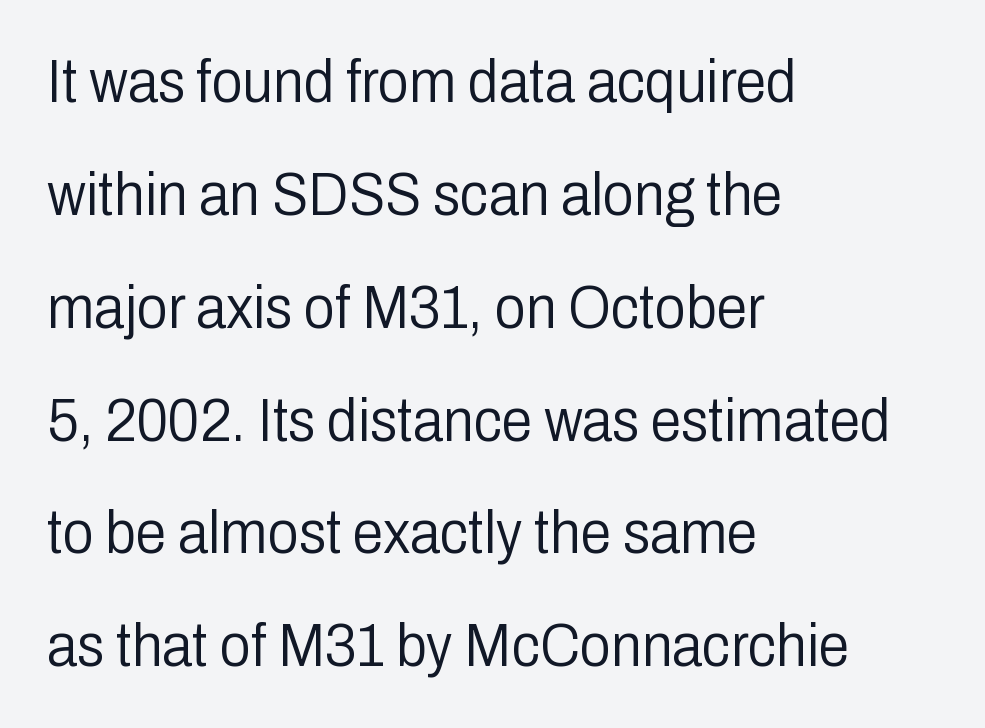
{"serif": "no", "italic": "no", "bold": "no", "weight": "light", "width": "condensed", "stroke_contrast": "low", "x_height": "medium", "monospaced": "no", "underline": "no", "align": "left", "line_spacing_ratio": 1.82, "letter_spacing": "normal", "letter_spacing_em": 0.0, "glyph_px": 62}
